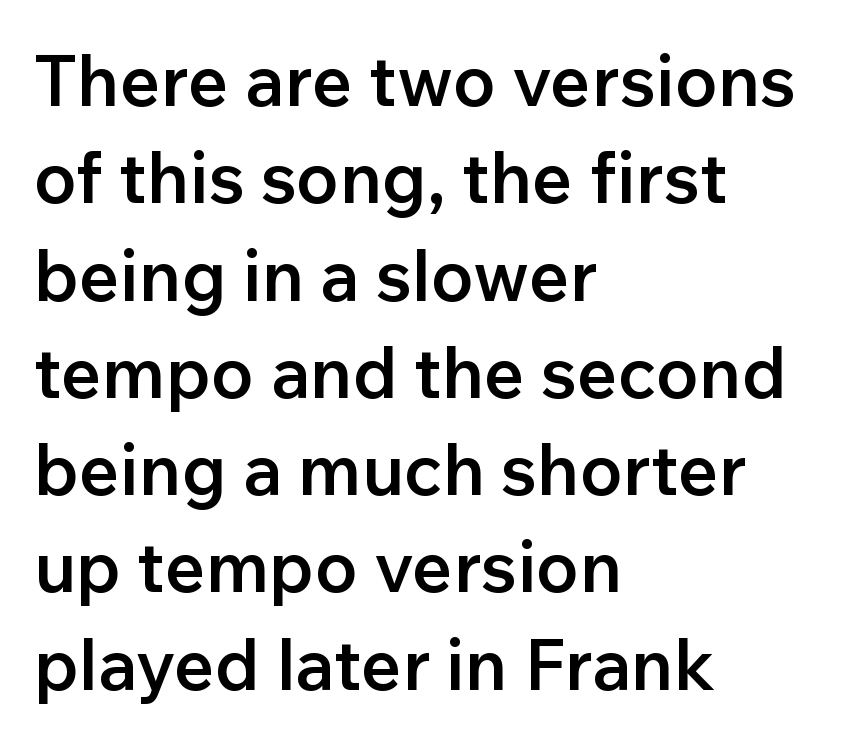
Q: Is the text bold? A: Semi-bold.
Q: Is the text italic (slanted)? A: No, it is upright.
Q: Is the typeface a serif or a sans-serif typeface? A: Sans-serif.
Q: Is the text underlined? A: No.
Q: How is the paragraph aligned? A: Left-aligned.
Q: Is the spacing between letters normal or unusually wide? A: Normal.
Q: Is the spacing between lines tight, normal or loose? A: Normal.
Q: Width (condensed, normal, or wide)? A: Normal.
Q: Stroke contrast? A: Low.
Q: x-height? A: Medium.
Q: Monospaced? A: No.
